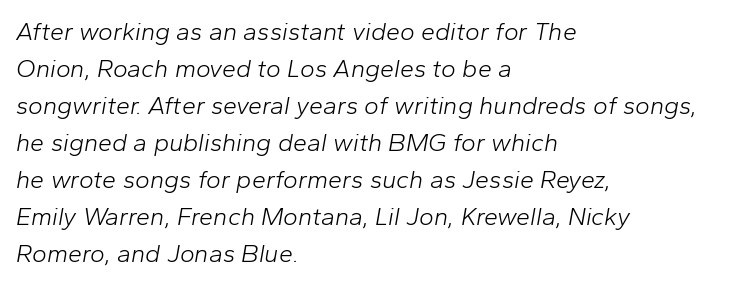
The designer left line spacing at the default. Weight class: somewhere from thin through regular. These lines are set flush left with a ragged right edge. Caption: standard tracking, unaltered. Emphasis-style slanted type is in use. The space beneath each line is pristine and unruled.
